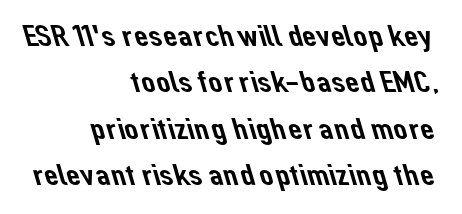
The image shows 31 px sans-serif type; set right-aligned, normal line spacing (1.5x), normal letter spacing, not underlined; low stroke contrast and a medium x-height.
